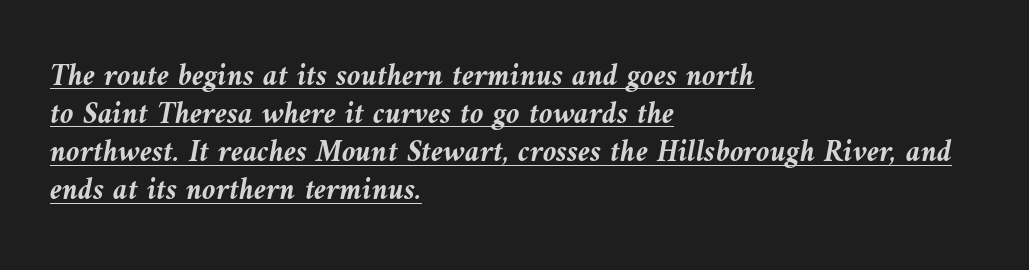
Q: Is the text bold? A: Yes.
Q: Is the text italic (slanted)? A: Yes, it leans left by about 10 degrees.
Q: Is the text underlined? A: Yes.
Q: How is the paragraph aligned? A: Left-aligned.
Q: Is the spacing between letters normal or unusually wide? A: Normal.
Q: Width (condensed, normal, or wide)? A: Normal.
Q: Stroke contrast? A: Medium.
Q: x-height? A: Medium.
Q: Monospaced? A: No.
